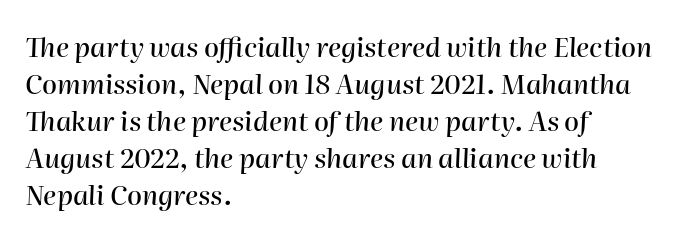
Q: Is the text italic (slanted)? A: Yes, it leans right by about 2 degrees.
Q: Is the text underlined? A: No.
Q: How is the paragraph aligned? A: Left-aligned.
Q: Is the spacing between letters normal or unusually wide? A: Normal.
Q: Is the spacing between lines tight, normal or loose? A: Normal.
